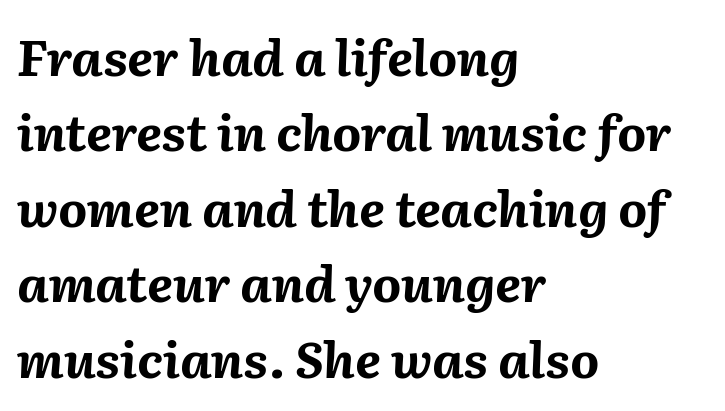
{"italic": "yes", "lean": "right", "slant_degrees": 2, "bold": "yes", "weight": "bold", "width": "normal", "stroke_contrast": "medium", "x_height": "medium", "monospaced": "no", "underline": "no", "align": "left", "line_spacing": "normal", "line_spacing_ratio": 1.51, "letter_spacing": "normal", "letter_spacing_em": 0.0, "glyph_px": 50}
